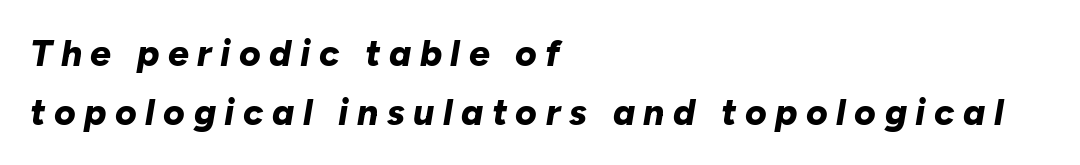
Q: Is the text bold? A: Yes.
Q: Is the text italic (slanted)? A: Yes, it leans right by about 10 degrees.
Q: Is the text underlined? A: No.
Q: How is the paragraph aligned? A: Left-aligned.
Q: Is the spacing between letters normal or unusually wide? A: Unusually wide.
Q: Is the spacing between lines tight, normal or loose? A: Normal.
Q: Width (condensed, normal, or wide)? A: Normal.
Q: Stroke contrast? A: Low.
Q: x-height? A: Medium.
Q: Monospaced? A: No.
